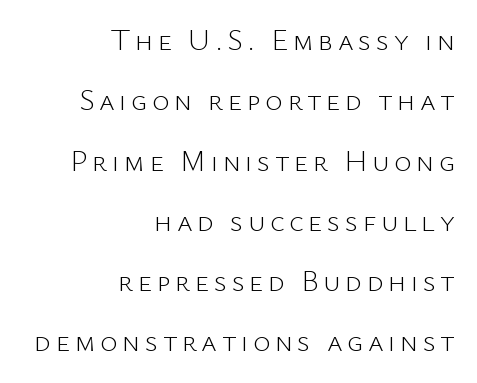
Q: Is the text bold? A: No.
Q: Is the text italic (slanted)? A: No, it is upright.
Q: Is the typeface a serif or a sans-serif typeface? A: Sans-serif.
Q: Is the text underlined? A: No.
Q: How is the paragraph aligned? A: Right-aligned.
Q: Is the spacing between lines tight, normal or loose? A: Loose.
Q: Width (condensed, normal, or wide)? A: Normal.
Q: Stroke contrast? A: Low.
Q: x-height? A: Medium.
Q: Monospaced? A: No.
